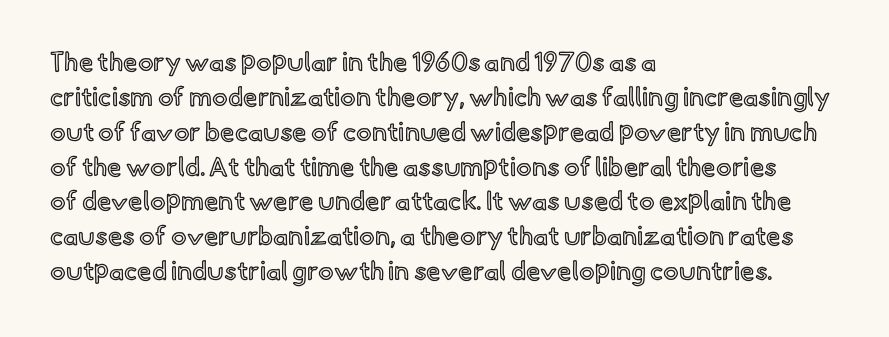
The letters stand straight up with perfectly vertical stems. Anything drawn beneath the words? Only blank space. Vertical spacing — default. Short note: letters normally spaced. Leftover space on each line is placed entirely after the last word.
